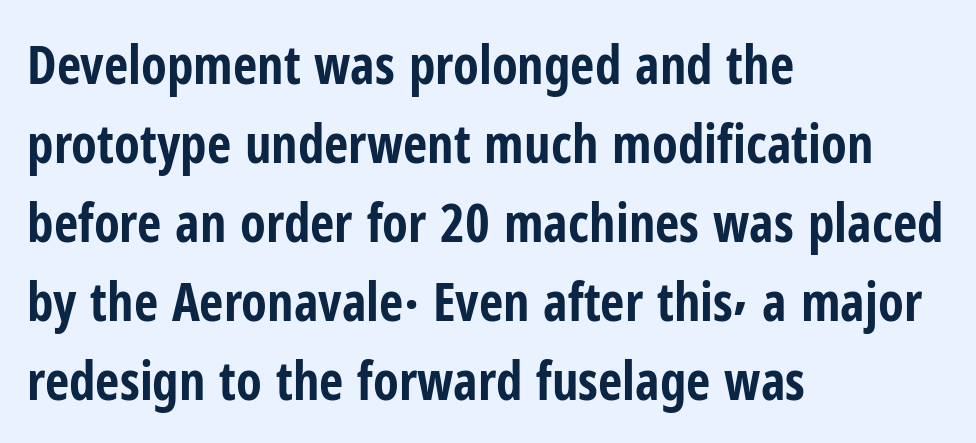
{"serif": "no", "italic": "no", "bold": "yes", "weight": "bold", "width": "condensed", "stroke_contrast": "low", "x_height": "medium", "monospaced": "no", "underline": "no", "align": "left", "line_spacing": "normal", "line_spacing_ratio": 1.49, "letter_spacing": "normal", "letter_spacing_em": 0.0, "glyph_px": 53}
